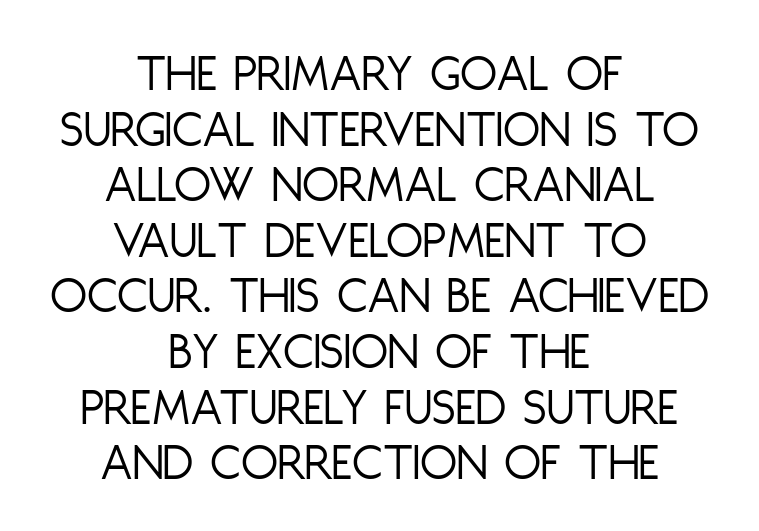
{"serif": "no", "italic": "no", "bold": "no", "weight": "light", "width": "condensed", "stroke_contrast": "low", "x_height": "large", "monospaced": "no", "underline": "no", "align": "center", "line_spacing": "tight", "line_spacing_ratio": 1.03, "letter_spacing": "normal", "letter_spacing_em": 0.0, "glyph_px": 54}
